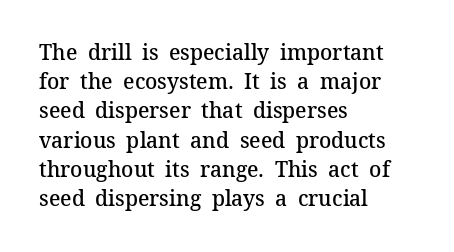
Q: Is the text bold? A: Semi-bold.
Q: Is the text italic (slanted)? A: No, it is upright.
Q: Is the text underlined? A: No.
Q: How is the paragraph aligned? A: Left-aligned.
Q: Is the spacing between letters normal or unusually wide? A: Normal.
Q: Is the spacing between lines tight, normal or loose? A: Normal.
